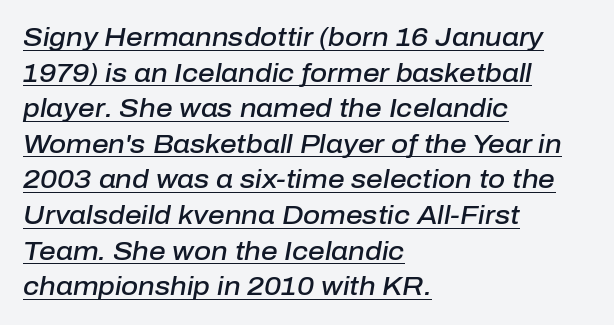
Q: Is the text bold? A: Semi-bold.
Q: Is the text italic (slanted)? A: Yes, it leans right by about 10 degrees.
Q: Is the text underlined? A: Yes.
Q: How is the paragraph aligned? A: Left-aligned.
Q: Is the spacing between letters normal or unusually wide? A: Normal.
Q: Is the spacing between lines tight, normal or loose? A: Normal.
